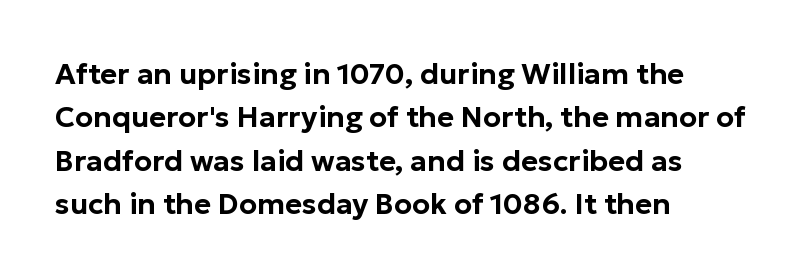
Q: Is the text italic (slanted)? A: No, it is upright.
Q: Is the typeface a serif or a sans-serif typeface? A: Sans-serif.
Q: Is the text underlined? A: No.
Q: How is the paragraph aligned? A: Left-aligned.
Q: Is the spacing between letters normal or unusually wide? A: Normal.
Q: Is the spacing between lines tight, normal or loose? A: Normal.
Q: Width (condensed, normal, or wide)? A: Normal.
Q: Stroke contrast? A: Low.
Q: x-height? A: Medium.
Q: Monospaced? A: No.
